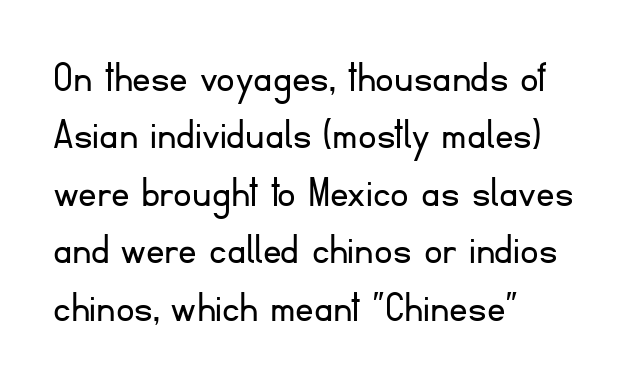
These glyphs show unthickened strokes, regular width or finer. This rendering uses left alignment, leaving the right contour irregular. Vertical strokes here are truly vertical. The string is rendered with underlining switched off. The tracking reads as untouched default to a designer's eye.
